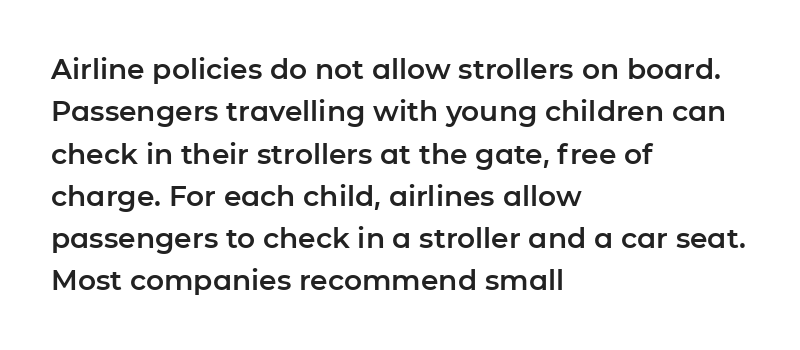
These lines sit exactly where default settings would place them. The rendering keeps characters at their native spacing. Style check: upright. Font category for this specimen: sans-serif. The typesetter chose a ragged-right arrangement here.
